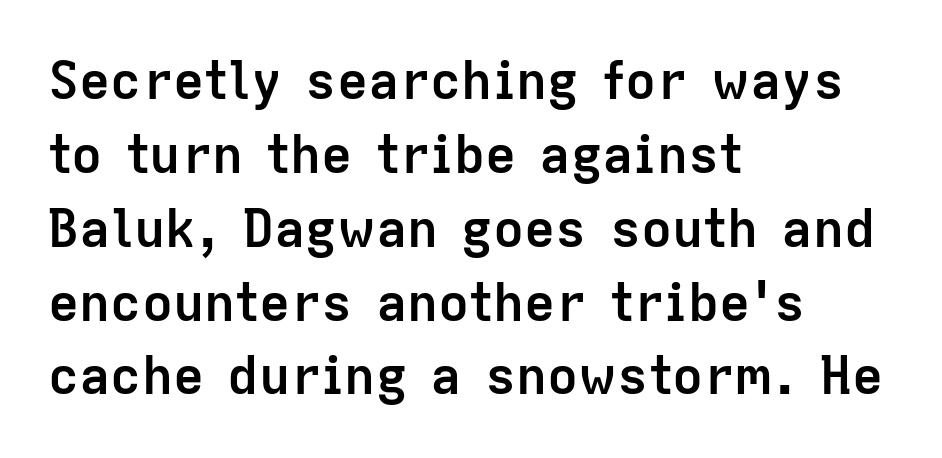
Observe the ordinary spacing: letters are neighbours, not strangers. I'd call this a sans setting — the letters go barefoot. Layout note: lines flush left. Varying glyph widths throughout — classic text-font behaviour. Regarding leading, the lines here are spaced in the standard way. The lettering stays uniformly vertical, giving the passage a roman look.
